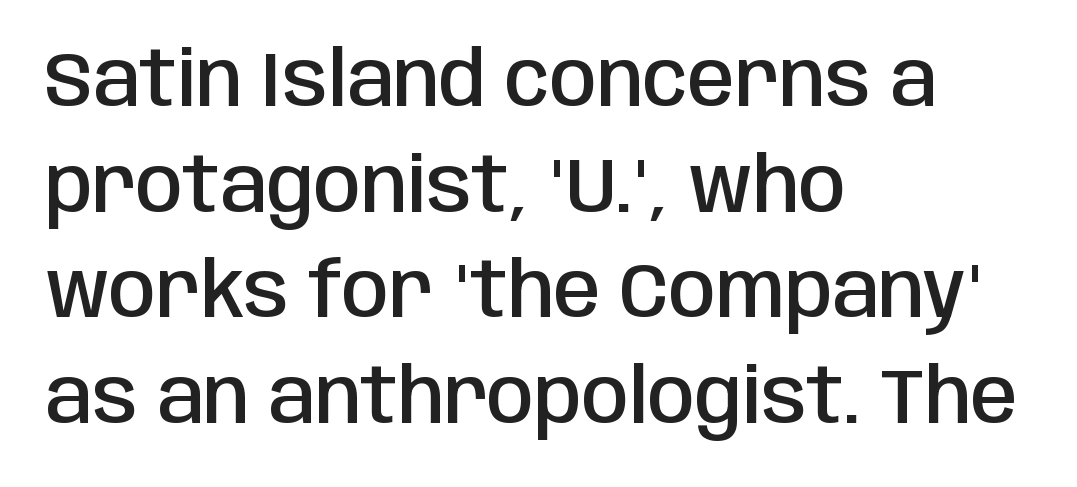
{"serif": "no", "italic": "no", "bold": "semi", "weight": "semibold", "width": "condensed", "stroke_contrast": "low", "x_height": "large", "monospaced": "no", "underline": "no", "align": "left", "line_spacing": "normal", "line_spacing_ratio": 1.39, "letter_spacing": "normal", "letter_spacing_em": 0.0, "glyph_px": 76}
